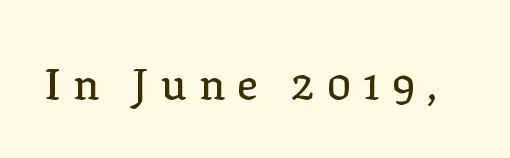
Q: Is the text italic (slanted)? A: No, it is upright.
Q: Is the typeface a serif or a sans-serif typeface? A: Serif.
Q: Is the text underlined? A: No.
Q: Is the spacing between letters normal or unusually wide? A: Unusually wide.
Q: Width (condensed, normal, or wide)? A: Normal.
Q: Stroke contrast? A: Low.
Q: x-height? A: Medium.
Q: Monospaced? A: No.
